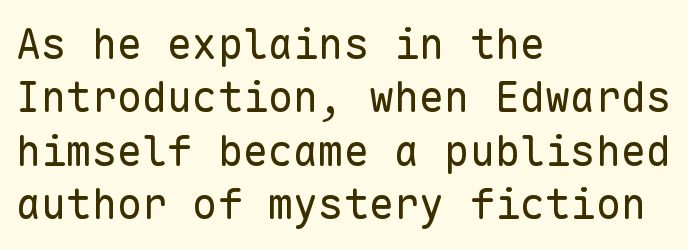
Q: Is the text bold? A: No.
Q: Is the text italic (slanted)? A: No, it is upright.
Q: Is the typeface a serif or a sans-serif typeface? A: Sans-serif.
Q: Is the text underlined? A: No.
Q: How is the paragraph aligned? A: Left-aligned.
Q: Is the spacing between letters normal or unusually wide? A: Normal.
Q: Is the spacing between lines tight, normal or loose? A: Normal.
Q: Width (condensed, normal, or wide)? A: Normal.
Q: Stroke contrast? A: Low.
Q: x-height? A: Medium.
Q: Monospaced? A: Yes.
